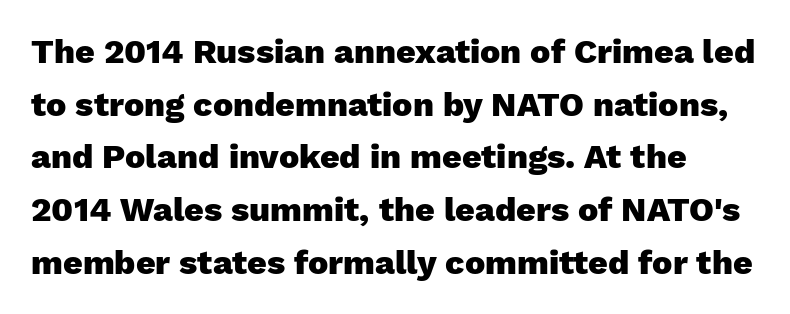
Serifs: no, the terminals of the letterforms are clean. The sample has been set heavy, in full bold. This sample has the flowing, uneven cadence of proportional lettering. Designer's note — italics off, roman on. The horizontal fit of the characters is conventional and even. The vertical gap from one line to the next is medium.
